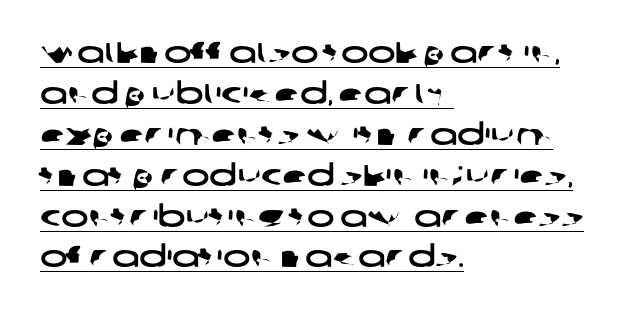
{"serif": "no", "width": "wide", "stroke_contrast": "low", "x_height": "large", "monospaced": "no", "underline": "yes", "align": "left", "line_spacing": "normal", "line_spacing_ratio": 1.41, "letter_spacing": "normal", "letter_spacing_em": 0.0, "glyph_px": 29}
